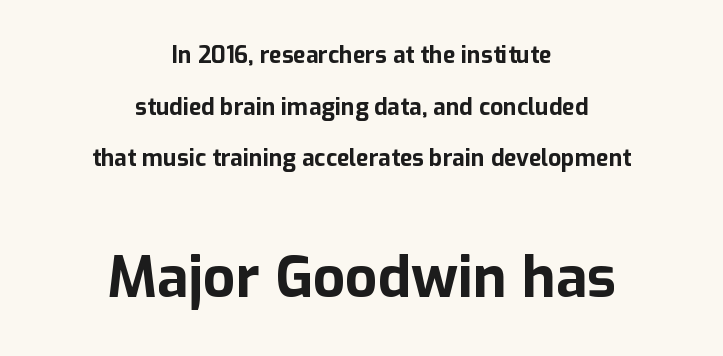
Q: Is the text bold? A: Yes.
Q: Is the text italic (slanted)? A: No, it is upright.
Q: Is the typeface a serif or a sans-serif typeface? A: Sans-serif.
Q: Is the text underlined? A: No.
Q: How is the paragraph aligned? A: Centered.
Q: Is the spacing between letters normal or unusually wide? A: Normal.
Q: Is the spacing between lines tight, normal or loose? A: Loose.
Q: Which block of text is set in a larger size, the first (top) or the second (bottom)? A: The second (bottom) one.
Q: Width (condensed, normal, or wide)? A: Normal.
Q: Stroke contrast? A: Low.
Q: x-height? A: Medium.
Q: Monospaced? A: No.
